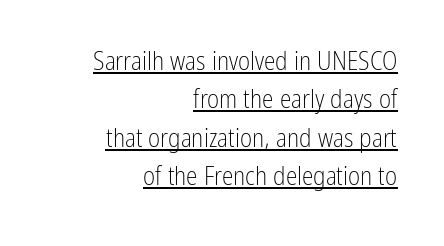
The leading is moderate, giving the passage an even texture. Caption: standard tracking, unaltered. This rendering features underlined lettering. Right-aligned paragraph, ragged on the left. The strokes are not fattened; the text isn't bold.
